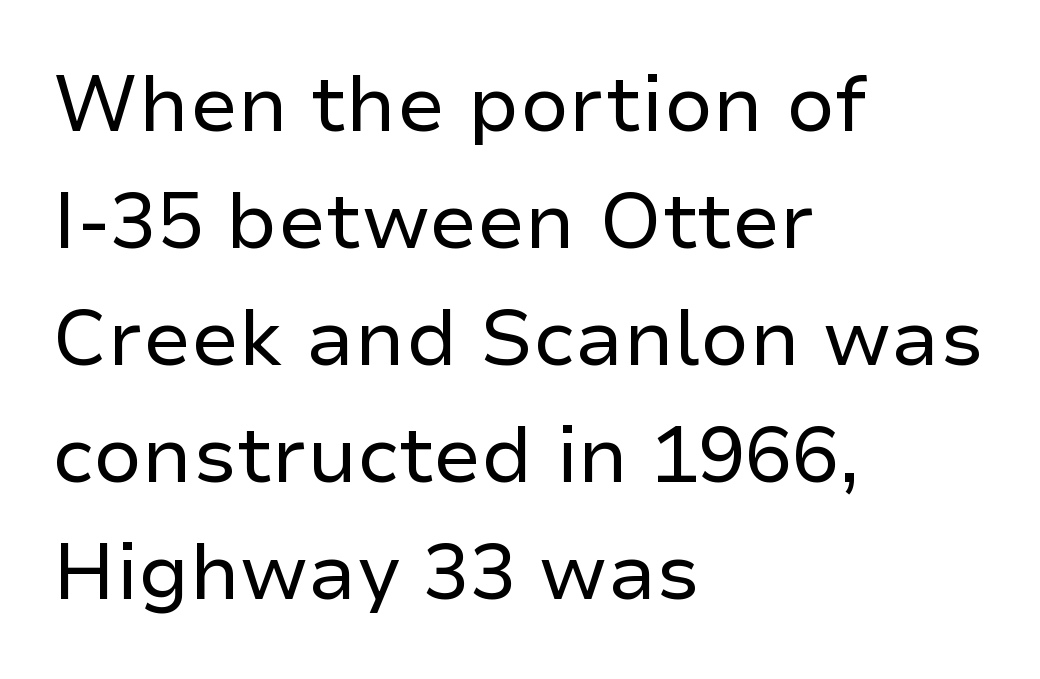
The image shows 78 px regular-weight sans-serif type, upright; set left-aligned, normal line spacing (1.5x), normal letter spacing, not underlined; low stroke contrast and a medium x-height.
